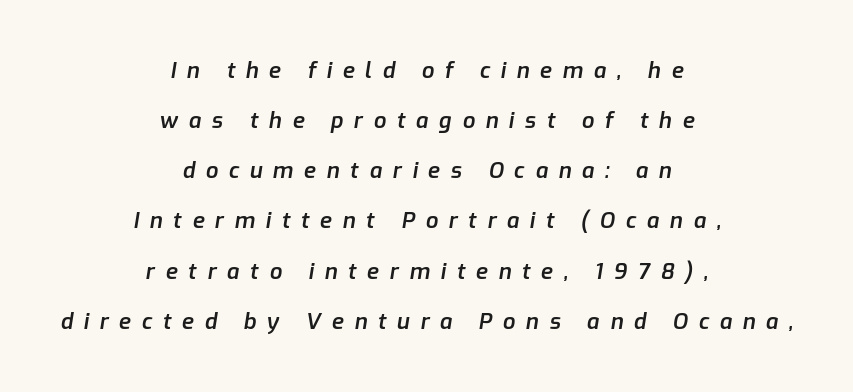
The image shows 22 px text type, italic (leaning right); set centered, loose line spacing (2.28x), unusually wide letter spacing (+0.48 em), not underlined.
